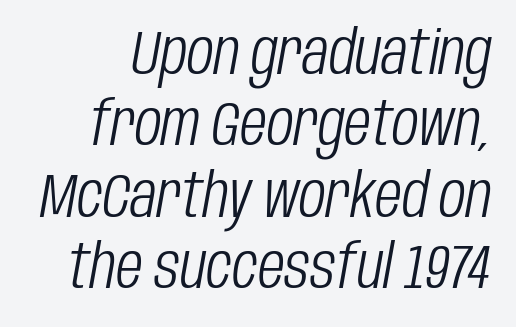
Q: Is the text bold? A: No.
Q: Is the text italic (slanted)? A: Yes, it leans right by about 10 degrees.
Q: Is the text underlined? A: No.
Q: Is the spacing between letters normal or unusually wide? A: Normal.
Q: Is the spacing between lines tight, normal or loose? A: Tight.
Q: Width (condensed, normal, or wide)? A: Condensed.
Q: Stroke contrast? A: Low.
Q: x-height? A: Large.
Q: Monospaced? A: No.
